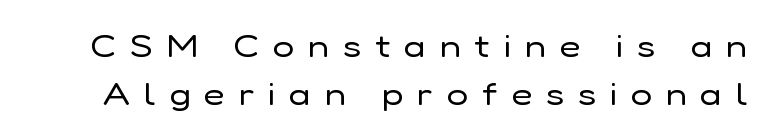
Quick note: interline space is typical. This sample has the flowing, uneven cadence of proportional lettering. Stroke terminals: plain, sans-serif. How are the letters spaced? Widely, with obvious added tracking. No chunkiness to these letters — they're not bold. Designer's note — italics off, roman on.
